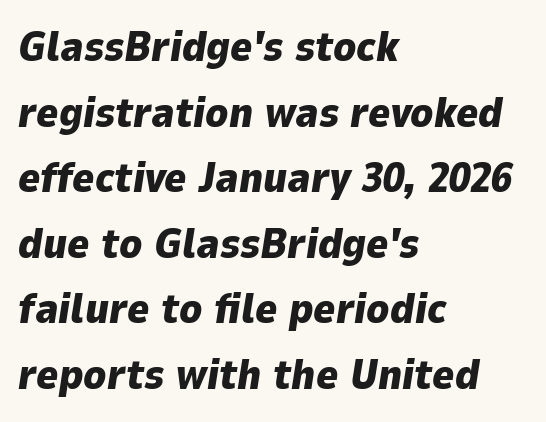
{"italic": "yes", "lean": "right", "slant_degrees": 9, "bold": "yes", "weight": "heavy", "width": "normal", "stroke_contrast": "low", "x_height": "medium", "monospaced": "no", "underline": "no", "align": "left", "line_spacing": "normal", "line_spacing_ratio": 1.56, "letter_spacing": "normal", "letter_spacing_em": 0.0, "glyph_px": 42}
